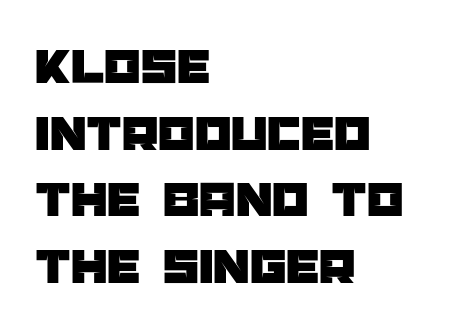
Honestly, the row spacing looks completely unremarkable. Does extra space separate the letters? No, they use regular spacing. Serifs: no, the terminals of the letterforms are clean. Tall strokes in this sample are plumb rather than angled. Line beginnings align vertically; line endings do not.
